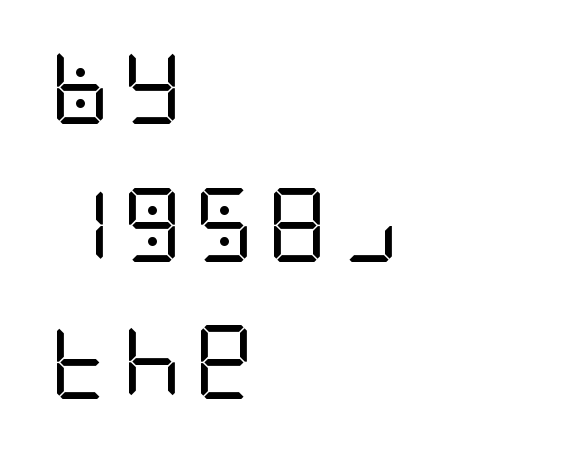
Q: Is the text bold? A: No.
Q: Is the text italic (slanted)? A: No, it is upright.
Q: Is the typeface a serif or a sans-serif typeface? A: Sans-serif.
Q: Is the text underlined? A: No.
Q: How is the paragraph aligned? A: Left-aligned.
Q: Width (condensed, normal, or wide)? A: Condensed.
Q: Stroke contrast? A: Low.
Q: x-height? A: Large.
